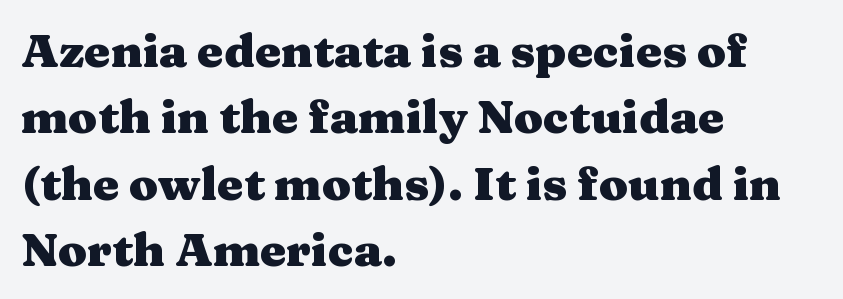
The passage shown is typed in a proportional face where columns would drift. The rendering shows small feet on the letterforms — a serif design. The rendering anchors every line to the left-hand side. Words float on clear page, feet unadorned.
